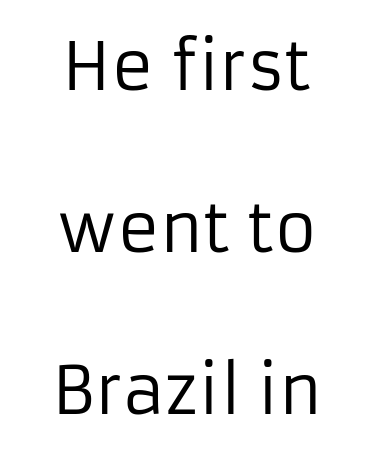
{"serif": "no", "italic": "no", "bold": "no", "weight": "regular", "width": "normal", "stroke_contrast": "low", "x_height": "medium", "monospaced": "no", "underline": "no", "align": "center", "line_spacing": "loose", "line_spacing_ratio": 2.49, "letter_spacing": "normal", "letter_spacing_em": 0.0, "glyph_px": 65}
